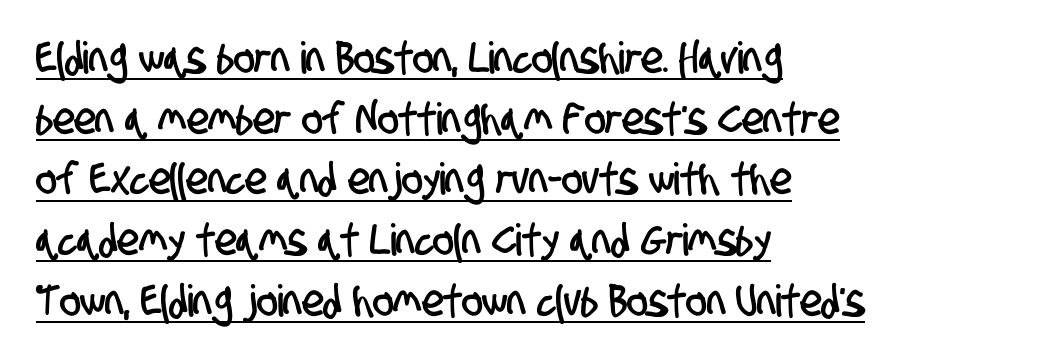
Reading down the block, your eye returns to a fixed left position each line. These lines are rendered in a variable-pitch font. Observe the absence of serifs on each vertical stroke in this sample. What decoration does the sample have? An underline. Short note: letters normally spaced. The passage shown stacks its lines at a standard gap.
